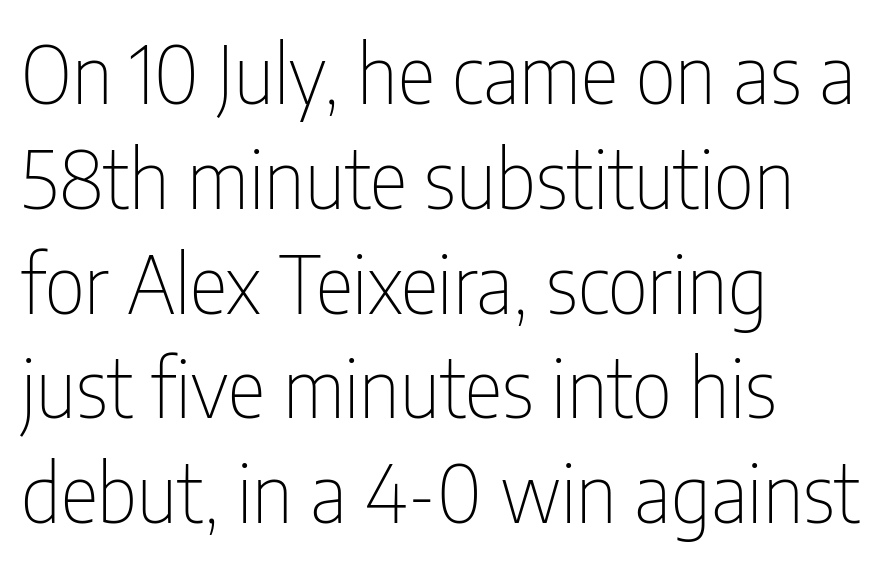
Q: Is the text bold? A: No.
Q: Is the text italic (slanted)? A: No, it is upright.
Q: Is the typeface a serif or a sans-serif typeface? A: Sans-serif.
Q: Is the text underlined? A: No.
Q: How is the paragraph aligned? A: Left-aligned.
Q: Is the spacing between letters normal or unusually wide? A: Normal.
Q: Is the spacing between lines tight, normal or loose? A: Normal.
Q: Width (condensed, normal, or wide)? A: Condensed.
Q: Stroke contrast? A: Low.
Q: x-height? A: Medium.
Q: Monospaced? A: No.
